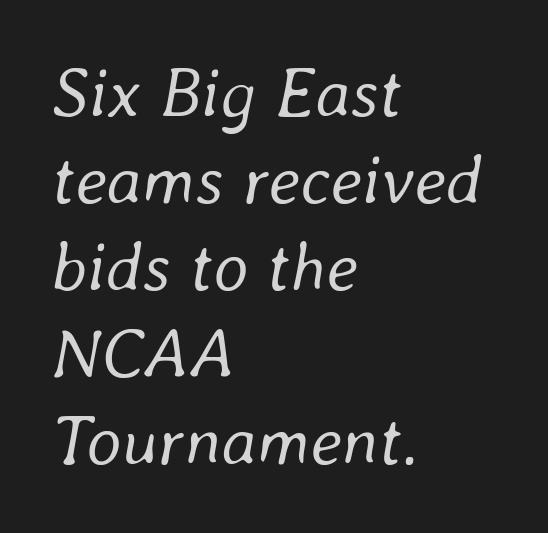
{"italic": "yes", "lean": "right", "slant_degrees": 8, "bold": "no", "weight": "regular", "width": "normal", "stroke_contrast": "low", "x_height": "medium", "monospaced": "no", "underline": "no", "align": "left", "line_spacing": "normal", "line_spacing_ratio": 1.26, "letter_spacing": "normal", "letter_spacing_em": 0.0, "glyph_px": 69}
